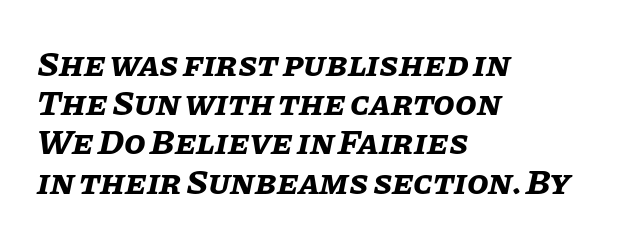
{"italic": "yes", "lean": "right", "slant_degrees": 11, "bold": "yes", "weight": "bold", "width": "normal", "stroke_contrast": "low", "x_height": "large", "monospaced": "no", "underline": "no", "align": "left", "line_spacing": "tight", "line_spacing_ratio": 1.12, "letter_spacing": "normal", "letter_spacing_em": 0.0, "glyph_px": 35}
